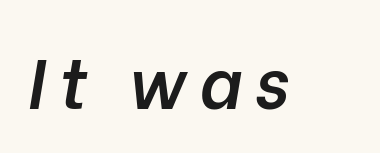
Q: Is the text bold? A: Semi-bold.
Q: Is the text italic (slanted)? A: Yes, it leans right by about 10 degrees.
Q: Is the text underlined? A: No.
Q: Width (condensed, normal, or wide)? A: Normal.
Q: Stroke contrast? A: Low.
Q: x-height? A: Medium.
Q: Monospaced? A: No.
